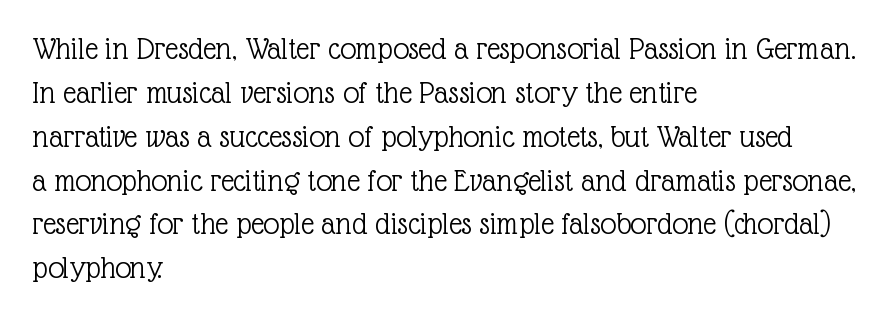
{"serif": "yes", "italic": "no", "bold": "no", "weight": "light", "width": "normal", "x_height": "medium", "monospaced": "no", "underline": "no", "align": "left", "line_spacing": "normal", "line_spacing_ratio": 1.37, "letter_spacing": "normal", "letter_spacing_em": 0.0, "glyph_px": 32}
